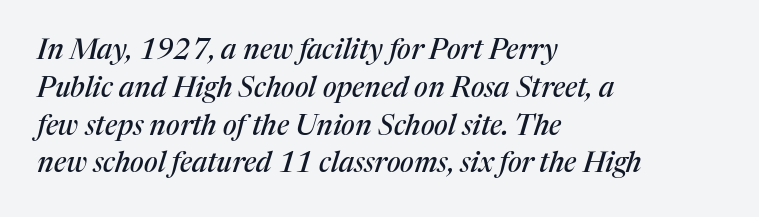
{"serif": "yes", "italic": "yes", "lean": "right", "slant_degrees": 17, "width": "normal", "stroke_contrast": "medium", "x_height": "medium", "monospaced": "no", "underline": "no", "align": "left", "line_spacing": "normal", "line_spacing_ratio": 1.35, "letter_spacing": "normal", "letter_spacing_em": 0.0, "glyph_px": 28}
